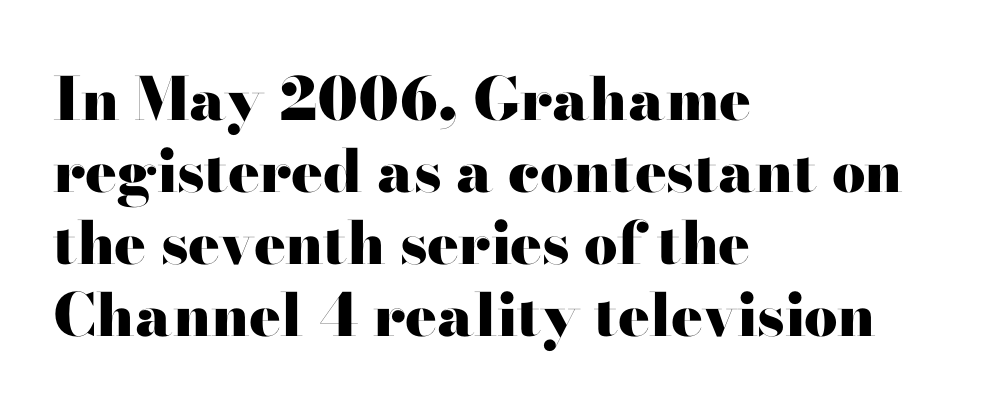
The image shows 59 px heavy, wide serif type, upright; set left-aligned, line spacing 1.22x, normal letter spacing, not underlined; high stroke contrast and a small x-height.
